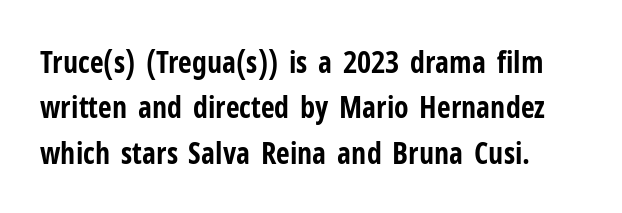
Q: Is the text bold? A: Yes.
Q: Is the text italic (slanted)? A: No, it is upright.
Q: Is the typeface a serif or a sans-serif typeface? A: Sans-serif.
Q: Is the text underlined? A: No.
Q: Is the spacing between letters normal or unusually wide? A: Normal.
Q: Is the spacing between lines tight, normal or loose? A: Normal.
Q: Width (condensed, normal, or wide)? A: Condensed.
Q: Stroke contrast? A: Low.
Q: x-height? A: Medium.
Q: Monospaced? A: No.
